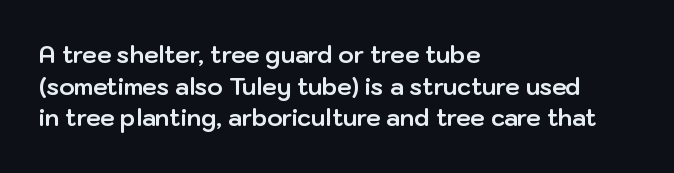
The lines are quadded left. Regular leading. Nothing unusual about the tracking: characters are spaced as the font intends. The font is running at its bold setting. Tall strokes in this sample are plumb rather than angled.
